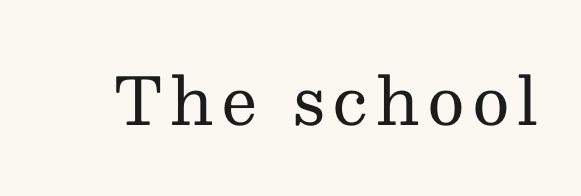
Q: Is the text bold? A: No.
Q: Is the text italic (slanted)? A: No, it is upright.
Q: Is the typeface a serif or a sans-serif typeface? A: Serif.
Q: Is the text underlined? A: No.
Q: Width (condensed, normal, or wide)? A: Normal.
Q: Stroke contrast? A: Medium.
Q: x-height? A: Medium.
Q: Monospaced? A: No.
